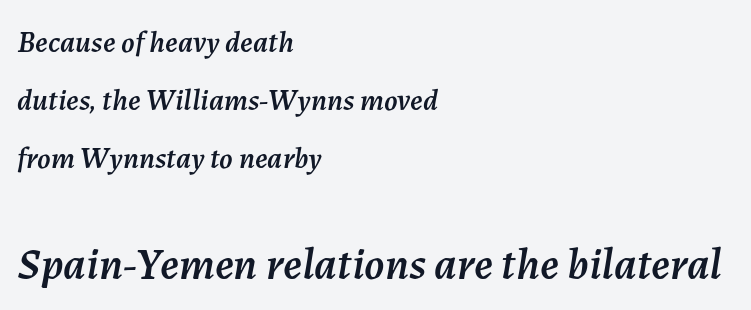
{"italic": "yes", "lean": "right", "slant_degrees": 7, "width": "normal", "stroke_contrast": "medium", "x_height": "medium", "monospaced": "no", "underline": "no", "align": "left", "line_spacing": "loose", "line_spacing_ratio": 1.93, "letter_spacing": "normal", "letter_spacing_em": 0.0, "larger_block": "second", "size_ratio": 1.5, "glyph_px": 45}
